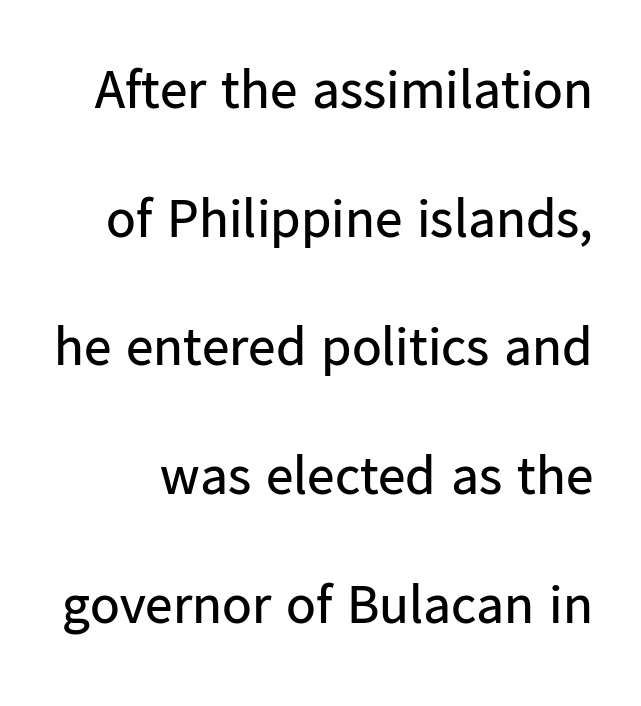
Each stroke keeps to a modest, everyday thickness or less. Each letter's strokes conclude bluntly, with no projecting serifs. Descenders hang freely into open space. The axis of the letterforms is exactly vertical.
